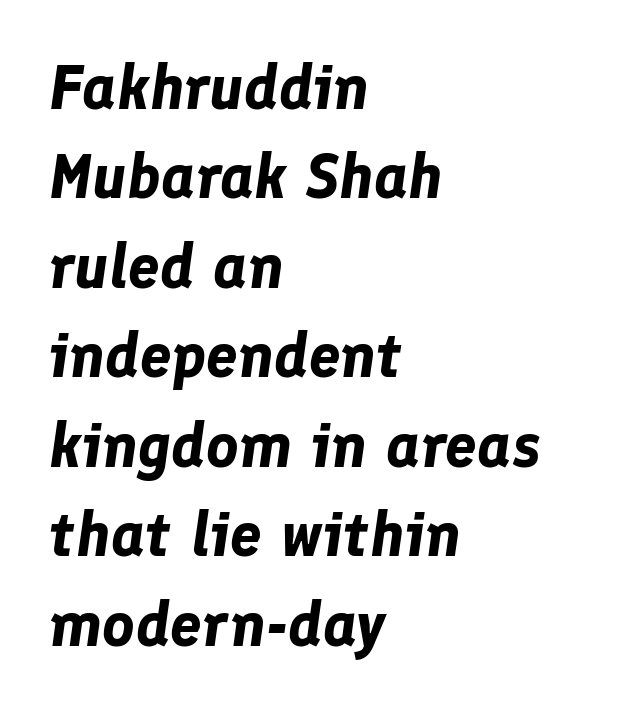
{"italic": "yes", "lean": "right", "slant_degrees": 8, "bold": "yes", "weight": "bold", "width": "normal", "stroke_contrast": "low", "x_height": "medium", "monospaced": "no", "underline": "no", "align": "left", "line_spacing": "normal", "line_spacing_ratio": 1.42, "letter_spacing": "normal", "letter_spacing_em": 0.0, "glyph_px": 63}
